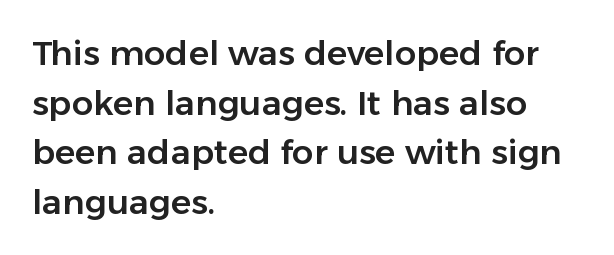
Q: Is the text italic (slanted)? A: No, it is upright.
Q: Is the typeface a serif or a sans-serif typeface? A: Sans-serif.
Q: Is the text underlined? A: No.
Q: How is the paragraph aligned? A: Left-aligned.
Q: Is the spacing between letters normal or unusually wide? A: Normal.
Q: Is the spacing between lines tight, normal or loose? A: Normal.
Q: Width (condensed, normal, or wide)? A: Normal.
Q: Stroke contrast? A: Low.
Q: x-height? A: Medium.
Q: Monospaced? A: No.
